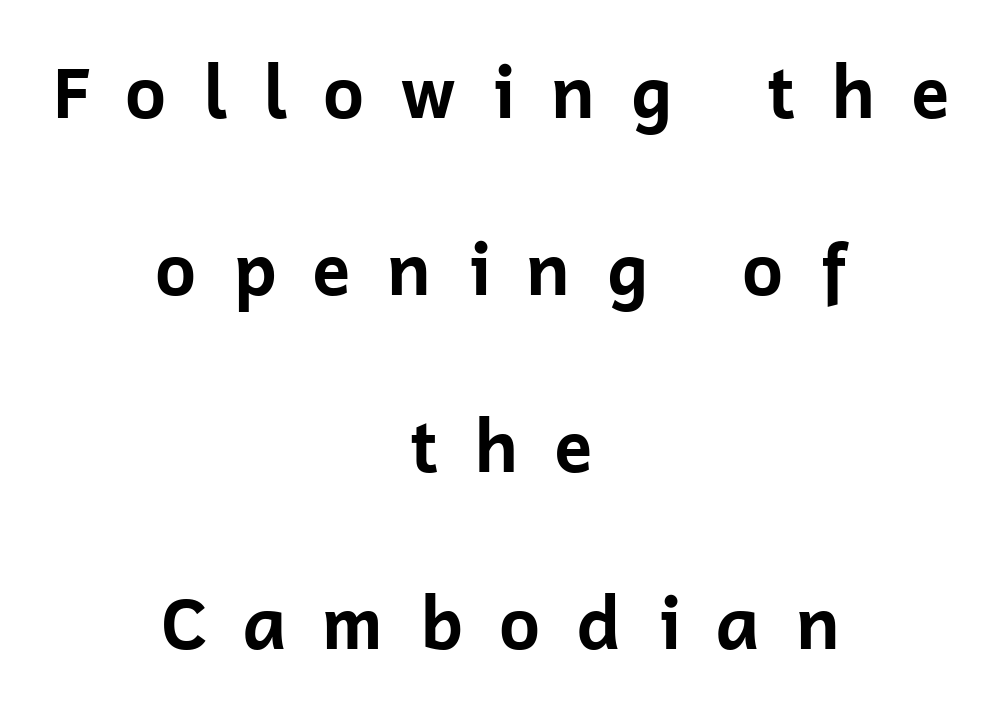
The image shows 72 px bold sans-serif type, upright; set centered, loose line spacing (2.46x), unusually wide letter spacing (+0.47 em), not underlined; low stroke contrast and a medium x-height.
